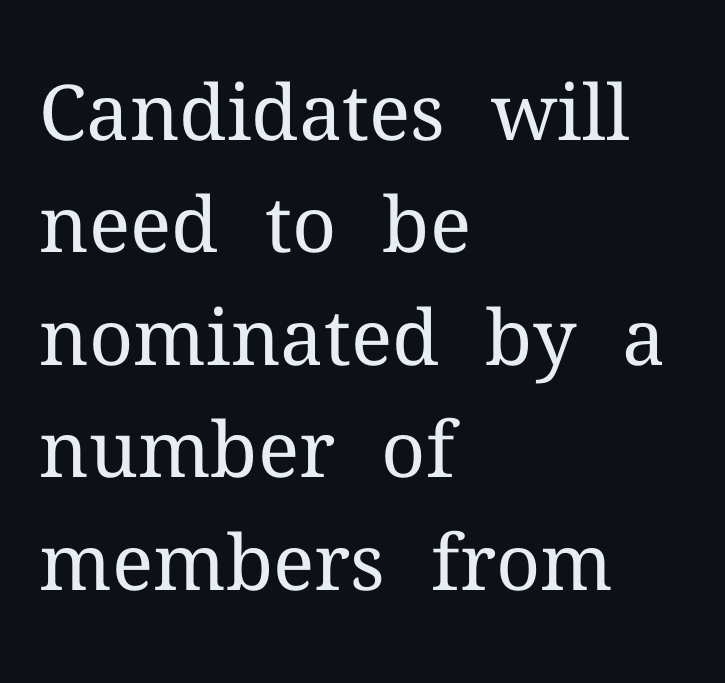
In terms of letterspacing, this is plain default setting. Quick note: interline space is typical. The face looks like a standard text weight, possibly lighter. The designer went with a serif here, giving each stem small feet.
